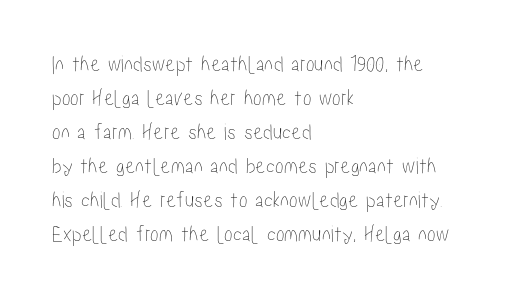
{"italic": "no", "underline": "no", "align": "left", "line_spacing": "normal", "line_spacing_ratio": 1.48, "letter_spacing": "normal", "letter_spacing_em": 0.0, "glyph_px": 23}
